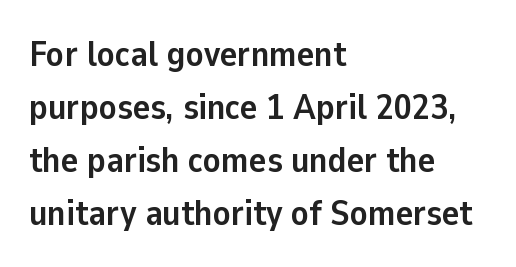
Q: Is the text bold? A: Yes.
Q: Is the text italic (slanted)? A: No, it is upright.
Q: Is the typeface a serif or a sans-serif typeface? A: Sans-serif.
Q: Is the text underlined? A: No.
Q: How is the paragraph aligned? A: Left-aligned.
Q: Is the spacing between letters normal or unusually wide? A: Normal.
Q: Is the spacing between lines tight, normal or loose? A: Normal.
Q: Width (condensed, normal, or wide)? A: Normal.
Q: Stroke contrast? A: Low.
Q: x-height? A: Medium.
Q: Monospaced? A: No.
